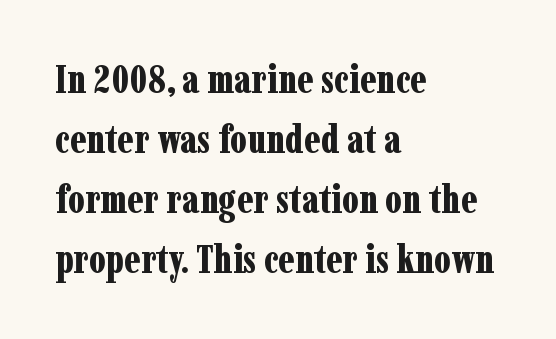
The image shows 39 px bold, condensed serif type, upright; set left-aligned, normal line spacing (1.54x), normal letter spacing, not underlined; low stroke contrast and a medium x-height.
